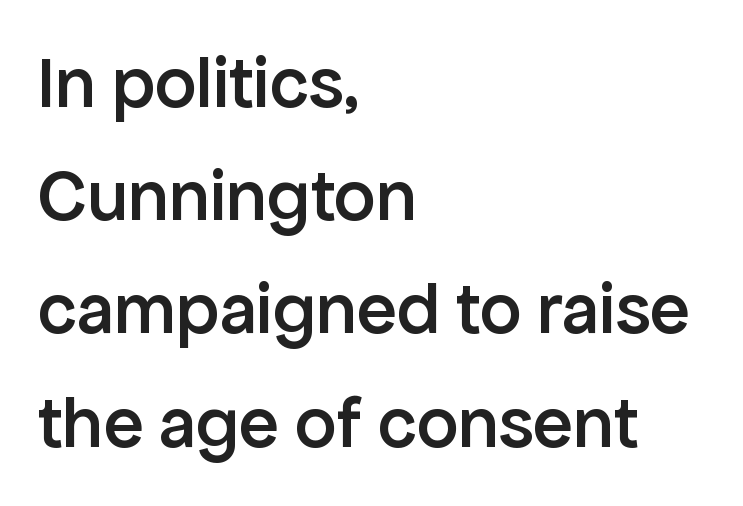
{"serif": "no", "italic": "no", "bold": "semi", "weight": "semibold", "width": "normal", "stroke_contrast": "low", "x_height": "medium", "monospaced": "no", "underline": "no", "align": "left", "line_spacing": "normal", "line_spacing_ratio": 1.53, "letter_spacing": "normal", "letter_spacing_em": 0.0, "glyph_px": 74}
